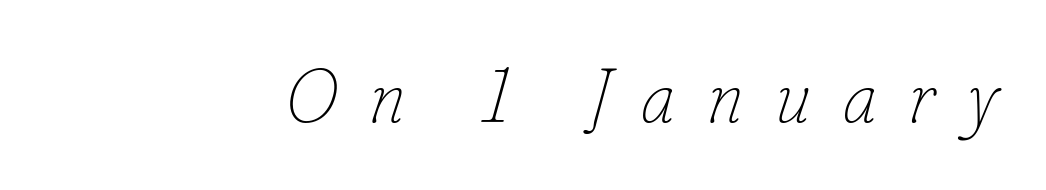
The passage shown is typed in a proportional face where columns would drift. Does extra space separate the letters? Yes, quite a lot of it. The letterforms sit at book weight or below. Rule under the text: the space is simply empty. The lettering tilts uniformly, giving the passage an italic look.
